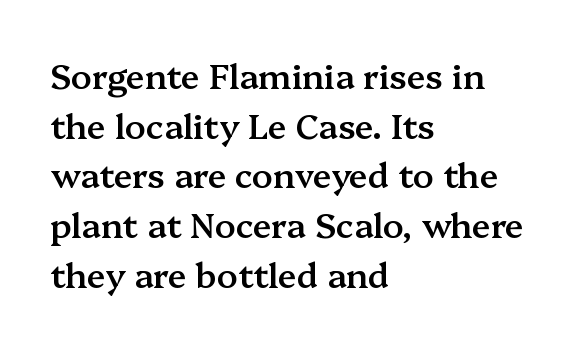
{"serif": "yes", "italic": "no", "bold": "semi", "weight": "semibold", "width": "normal", "stroke_contrast": "medium", "x_height": "medium", "monospaced": "no", "underline": "no", "align": "left", "line_spacing": "normal", "line_spacing_ratio": 1.46, "letter_spacing": "normal", "letter_spacing_em": 0.0, "glyph_px": 34}
